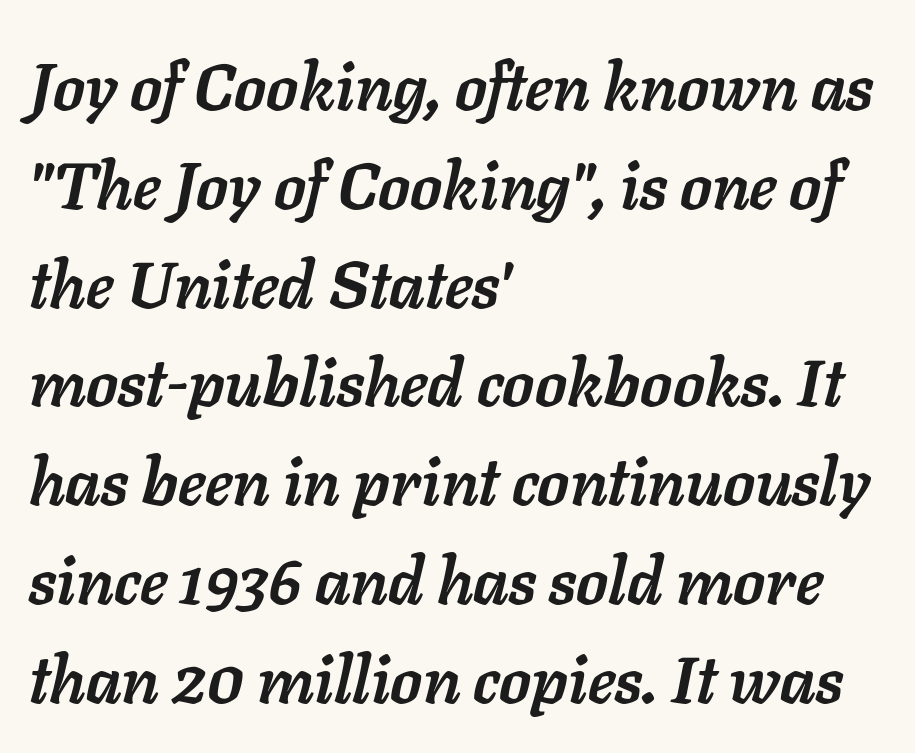
Looking at the ascenders, they clearly lean. The baseline area is clear. Is this a fixed-width face? No — the glyphs have proportional, varying widths. Whoever set this chose a conventional vertical rhythm.
